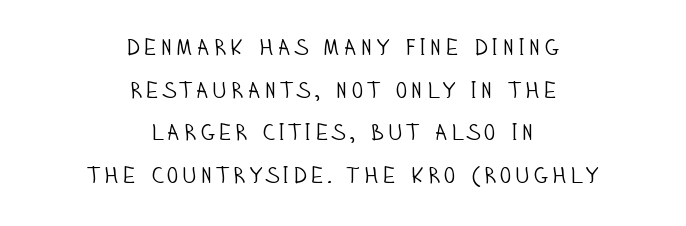
Alignment: centered. Weight class: somewhere from thin through regular. Ordinary non-slanted type is in use. The gap between lines stays unmarked.
